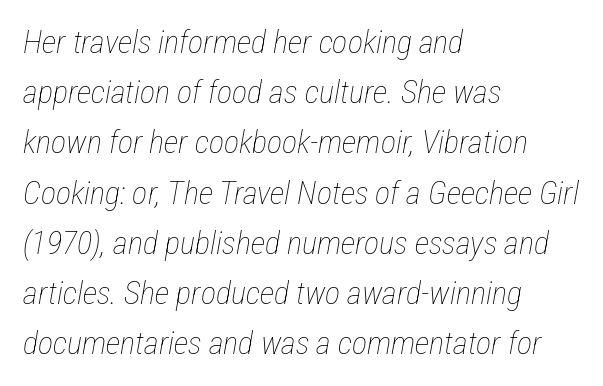
The image shows 32 px thin, condensed type, italic (leaning right); set left-aligned, normal line spacing (1.57x), normal letter spacing, not underlined; low stroke contrast and a medium x-height.
